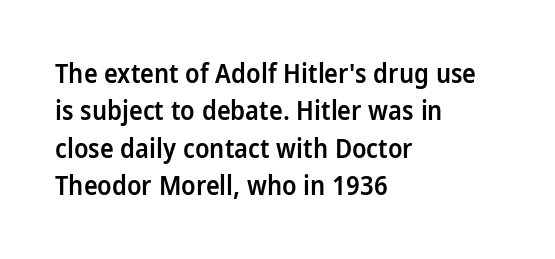
Q: Is the text bold? A: Semi-bold.
Q: Is the text italic (slanted)? A: No, it is upright.
Q: Is the text underlined? A: No.
Q: How is the paragraph aligned? A: Left-aligned.
Q: Is the spacing between letters normal or unusually wide? A: Normal.
Q: Is the spacing between lines tight, normal or loose? A: Normal.
